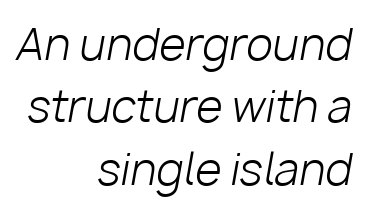
The image shows 43 px light type, italic (leaning right); set right-aligned, normal line spacing (1.45x), normal letter spacing, not underlined; low stroke contrast and a medium x-height.
